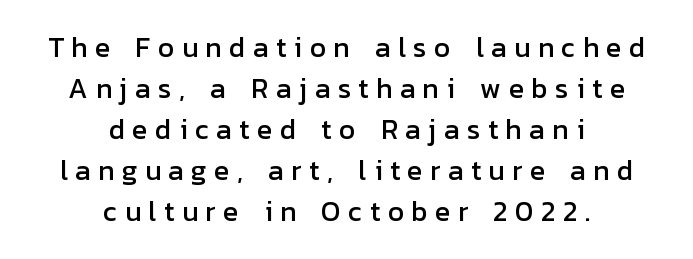
Q: Is the text italic (slanted)? A: No, it is upright.
Q: Is the typeface a serif or a sans-serif typeface? A: Sans-serif.
Q: Is the text underlined? A: No.
Q: How is the paragraph aligned? A: Centered.
Q: Is the spacing between letters normal or unusually wide? A: Unusually wide.
Q: Is the spacing between lines tight, normal or loose? A: Normal.
Q: Width (condensed, normal, or wide)? A: Normal.
Q: Stroke contrast? A: Low.
Q: x-height? A: Medium.
Q: Monospaced? A: No.
